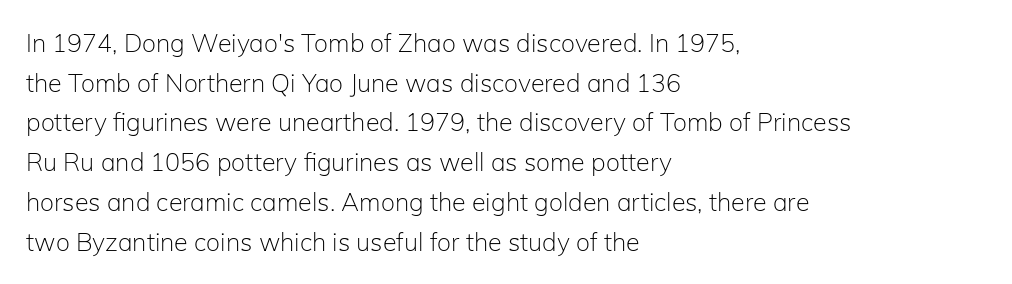
Q: Is the text bold? A: No.
Q: Is the text italic (slanted)? A: No, it is upright.
Q: Is the text underlined? A: No.
Q: How is the paragraph aligned? A: Left-aligned.
Q: Is the spacing between letters normal or unusually wide? A: Normal.
Q: Is the spacing between lines tight, normal or loose? A: Normal.
